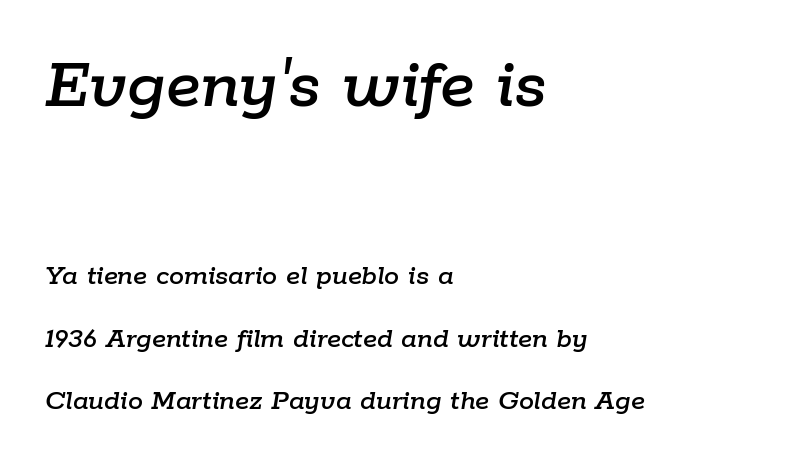
The initial chunk of copy outweighs the following chunk in type size. The face used here is proportionally spaced, like ordinary book or web type. This is oblique type, the kind used for emphasis or titles. The foot of each line stays bare and open. The rag falls on the right side of this text block. Rows of type keep a wide berth in the vertical direction.
